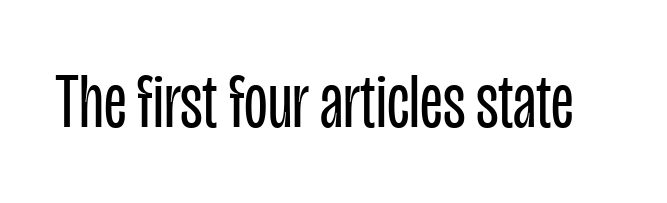
{"serif": "no", "italic": "no", "bold": "no", "weight": "regular", "width": "condensed", "stroke_contrast": "low", "x_height": "large", "monospaced": "no", "underline": "no", "letter_spacing": "normal", "letter_spacing_em": 0.0, "glyph_px": 77}
